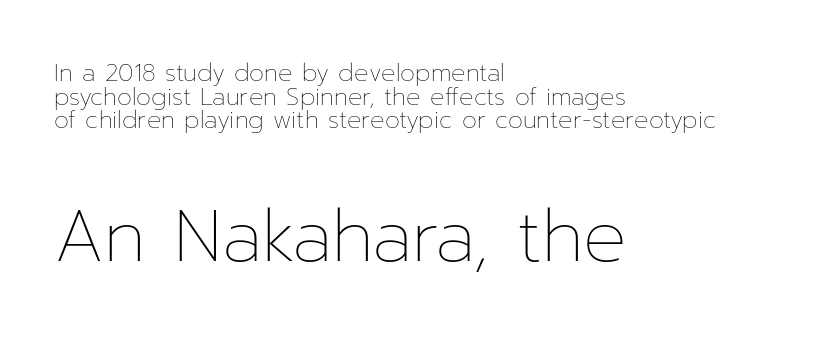
Every row of glyphs begins at an identical x-position on the left. Notice how the stems are strictly vertical — no italics here. Nobody drew a line under any word here. You could not count columns in this text — the font is proportionally spaced.
